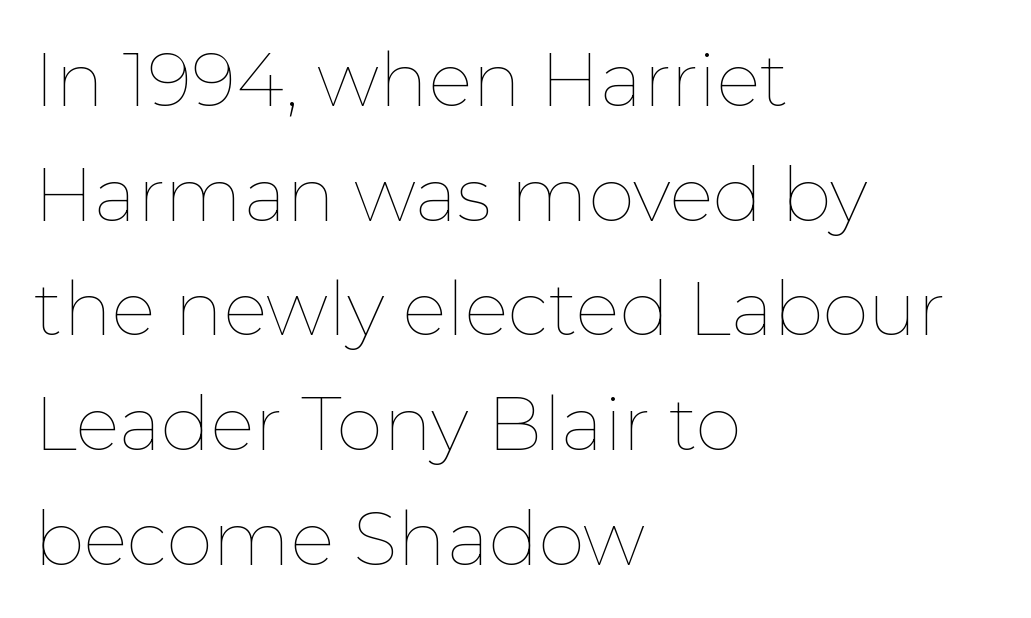
The image shows 74 px thin type, upright; set left-aligned, normal line spacing (1.55x), normal letter spacing, not underlined; low stroke contrast and a medium x-height.
